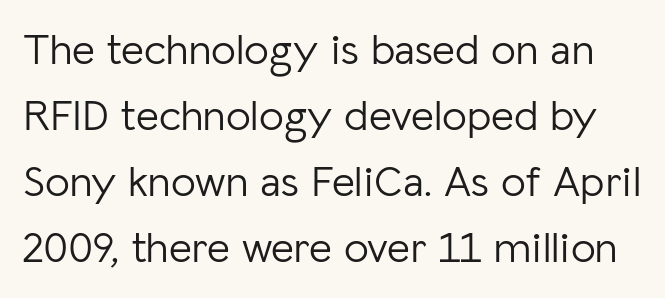
The image shows 44 px light sans-serif type, upright; set normal line spacing (1.5x), normal letter spacing, not underlined; low stroke contrast and a medium x-height.
